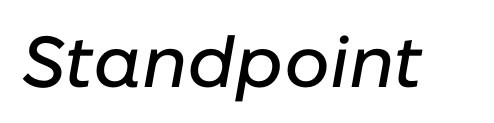
Q: Is the text italic (slanted)? A: Yes, it leans right by about 10 degrees.
Q: Is the text underlined? A: No.
Q: Is the spacing between letters normal or unusually wide? A: Normal.
Q: Width (condensed, normal, or wide)? A: Normal.
Q: Stroke contrast? A: Low.
Q: x-height? A: Medium.
Q: Monospaced? A: No.
